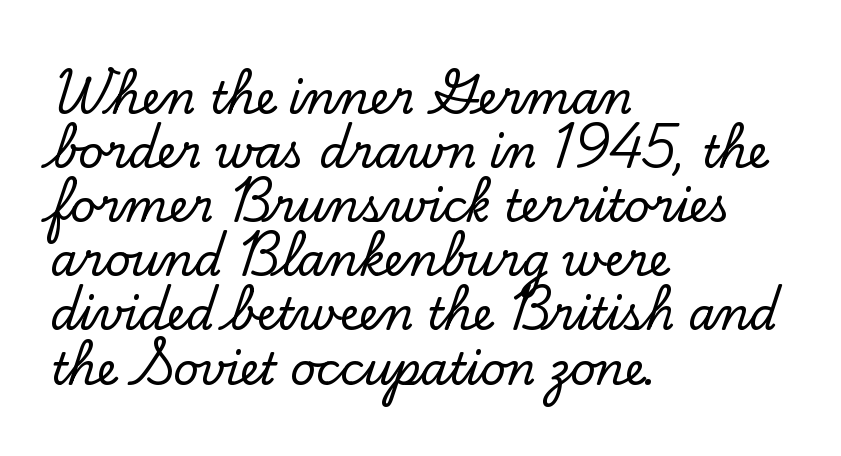
{"serif": "yes", "width": "normal", "stroke_contrast": "low", "x_height": "small", "monospaced": "no", "underline": "no", "align": "left", "line_spacing_ratio": 1.23, "letter_spacing": "normal", "letter_spacing_em": 0.0, "glyph_px": 44}
